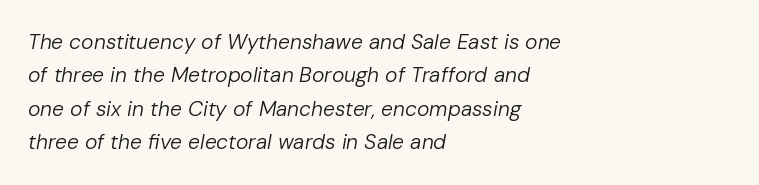
Default kerning and tracking; the words read as compact shapes. The glyphs are unaccompanied by any horizontal stroke below them. No extra ink here — the face is not bold. This sample keeps an unexceptional amount of space between lines. The passage shown leans; its letterforms are oblique.
